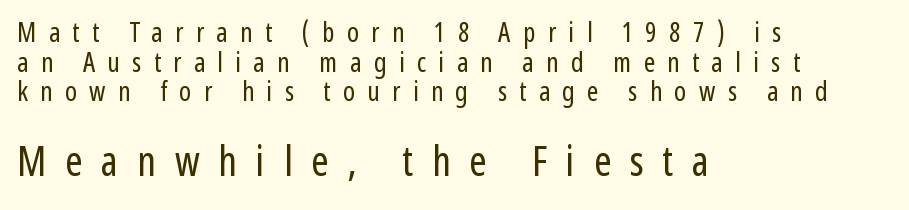
{"serif": "no", "italic": "no", "bold": "no", "weight": "regular", "width": "condensed", "stroke_contrast": "low", "x_height": "medium", "monospaced": "no", "underline": "no", "align": "left", "line_spacing": "tight", "line_spacing_ratio": 1.1, "letter_spacing": "wide", "letter_spacing_em": 0.46, "larger_block": "second", "size_ratio": 1.52, "glyph_px": 41}
